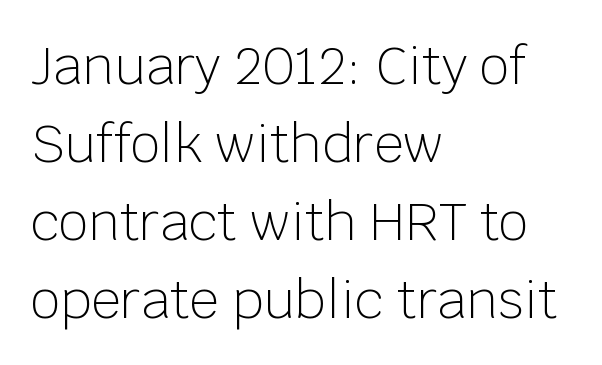
{"serif": "no", "italic": "no", "bold": "no", "weight": "light", "width": "normal", "stroke_contrast": "low", "x_height": "large", "monospaced": "no", "underline": "no", "align": "left", "line_spacing": "normal", "line_spacing_ratio": 1.5, "letter_spacing": "normal", "letter_spacing_em": 0.0, "glyph_px": 52}
